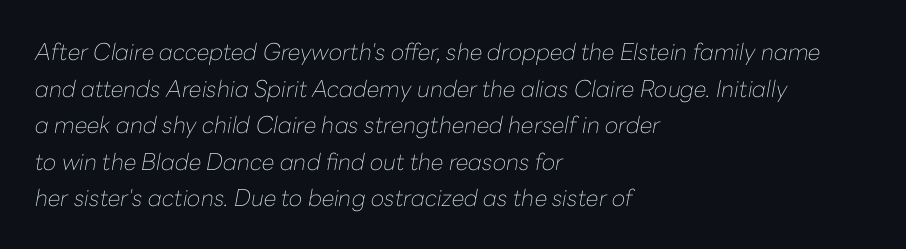
Style check: oblique. Leftover space on each line is placed entirely after the last word. Stems and bowls with no extra thickness — not bold. Tracking value appears to be zero — textbook default spacing. The zone under the glyphs is completely vacant.
